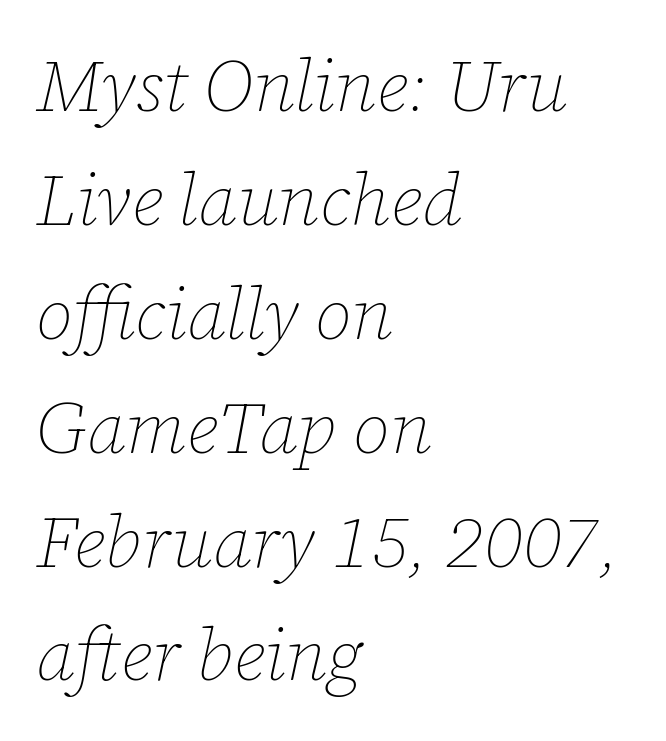
The image shows 73 px thin type, italic (leaning right); set left-aligned, normal line spacing (1.56x), normal letter spacing, not underlined; low stroke contrast and a medium x-height.
